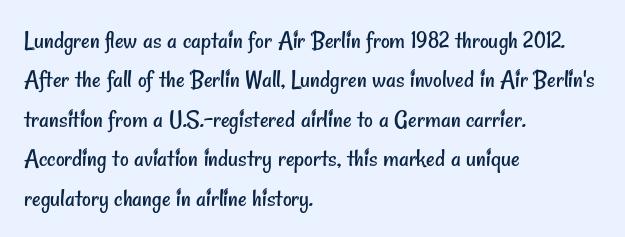
Honestly, there is no underline to notice here at all. Regarding leading, the lines here are spaced in the standard way. The gaps between neighbouring characters are ordinary and unremarkable. One-word summary of the alignment: left. The weight would be labelled regular, book, light, or lighter still.
